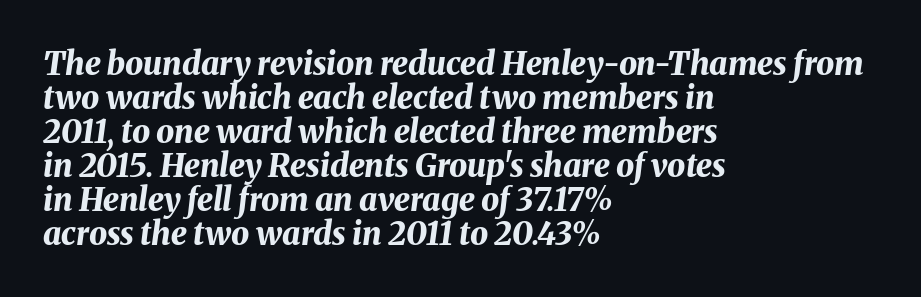
Spacing verdict: proportional, widths tailored to each character. Pretty heavy lettering here — definitely bold. The area under the type is left untouched. This is oblique type, the kind used for emphasis or titles.
